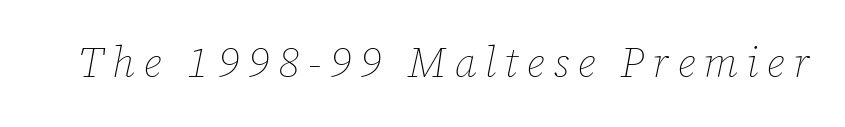
Q: Is the text bold? A: No.
Q: Is the text italic (slanted)? A: Yes, it leans right by about 12 degrees.
Q: Is the text underlined? A: No.
Q: Is the spacing between letters normal or unusually wide? A: Unusually wide.
Q: Width (condensed, normal, or wide)? A: Normal.
Q: Stroke contrast? A: Low.
Q: x-height? A: Medium.
Q: Monospaced? A: No.
